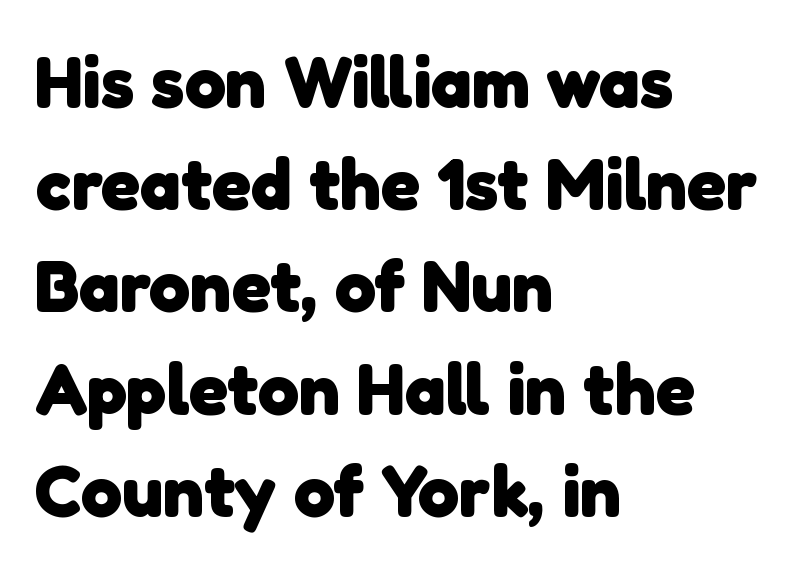
Q: Is the text bold? A: Yes.
Q: Is the typeface a serif or a sans-serif typeface? A: Sans-serif.
Q: Is the text underlined? A: No.
Q: How is the paragraph aligned? A: Left-aligned.
Q: Is the spacing between letters normal or unusually wide? A: Normal.
Q: Is the spacing between lines tight, normal or loose? A: Normal.
Q: Width (condensed, normal, or wide)? A: Normal.
Q: Stroke contrast? A: Low.
Q: x-height? A: Medium.
Q: Monospaced? A: No.
